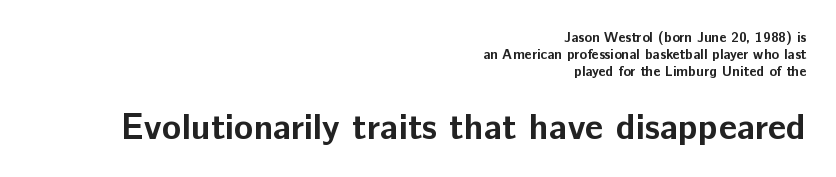
Q: Is the text bold? A: Yes.
Q: Is the text italic (slanted)? A: No, it is upright.
Q: Is the typeface a serif or a sans-serif typeface? A: Sans-serif.
Q: Is the text underlined? A: No.
Q: How is the paragraph aligned? A: Right-aligned.
Q: Is the spacing between letters normal or unusually wide? A: Normal.
Q: Which block of text is set in a larger size, the first (top) or the second (bottom)? A: The second (bottom) one.
Q: Width (condensed, normal, or wide)? A: Normal.
Q: Stroke contrast? A: Low.
Q: x-height? A: Medium.
Q: Monospaced? A: No.
